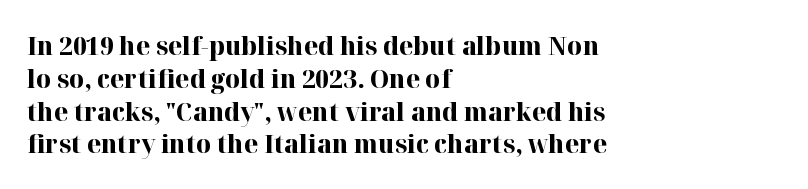
Reading down the column, the eye jumps a familiar distance to each next line. The passage shown is not underscored anywhere. Its strokes are broad and dark, the hallmark of bold type. Quick note: not italic, upright. Observe the ordinary spacing: letters are neighbours, not strangers. Line beginnings align vertically; line endings do not.
